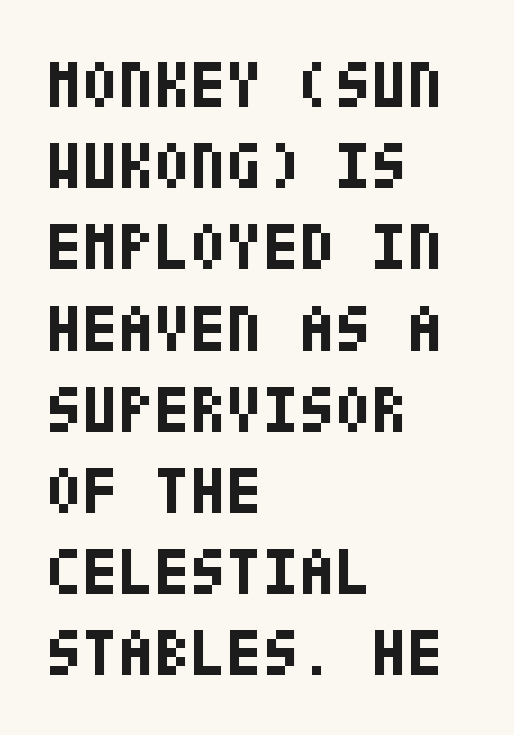
Each letter's strokes conclude bluntly, with no projecting serifs. This sample uses plain, unmodified letter spacing. The passage is arranged the way most books set body copy — flush left. Strokes here are thick enough to call this a true bold. Does the lettering tilt? It doesn't — this is upright.
